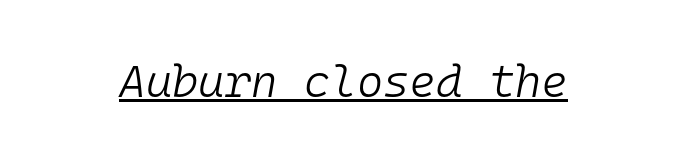
The image shows 45 px light type, italic (leaning right), monospaced; set normal letter spacing, underlined; low stroke contrast and a medium x-height.
